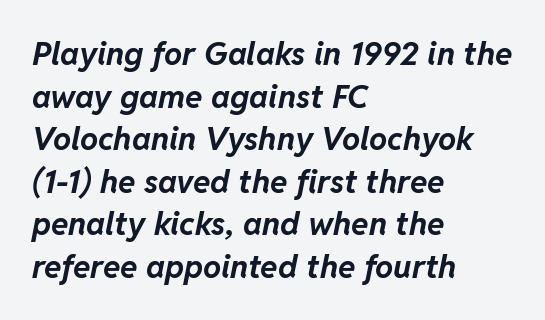
The image shows 32 px bold type, italic (leaning right); set left-aligned, normal line spacing (1.33x), normal letter spacing, not underlined; low stroke contrast and a medium x-height.
